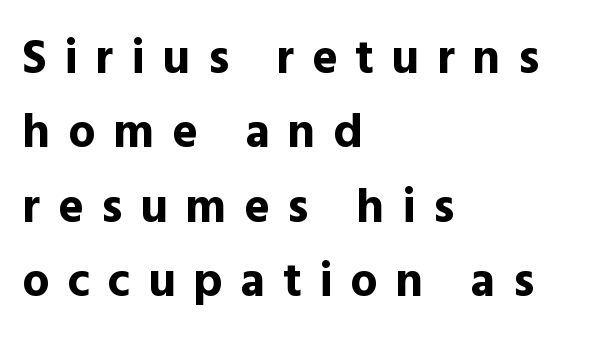
The lettering stays uniformly vertical, giving the passage a roman look. Do the characters align in a grid? No, the font is proportional. You'd pick this weight for a headline — it's a proper bold. Is the block centered? No — it sits flush against the left margin.
